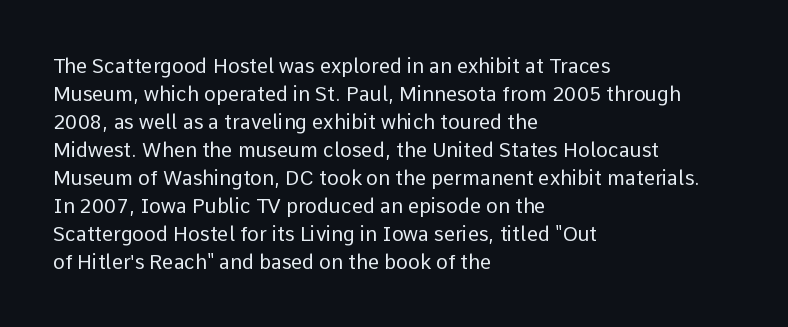
{"italic": "no", "bold": "no", "underline": "no", "align": "left", "line_spacing": "normal", "line_spacing_ratio": 1.4, "letter_spacing": "normal", "letter_spacing_em": 0.0, "glyph_px": 20}
